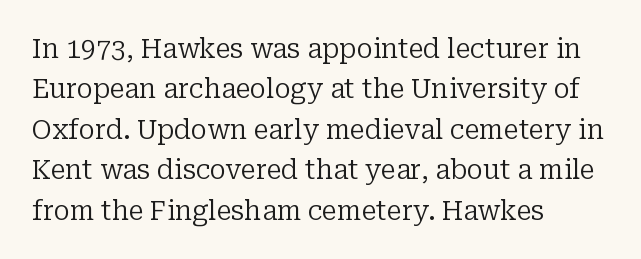
Q: Is the text bold? A: No.
Q: Is the text italic (slanted)? A: No, it is upright.
Q: Is the text underlined? A: No.
Q: How is the paragraph aligned? A: Left-aligned.
Q: Is the spacing between letters normal or unusually wide? A: Normal.
Q: Is the spacing between lines tight, normal or loose? A: Normal.
